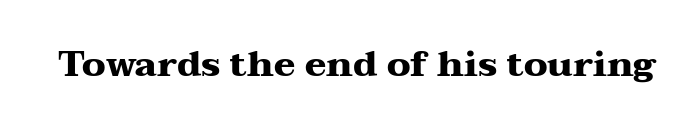
Q: Is the text bold? A: Yes.
Q: Is the text italic (slanted)? A: No, it is upright.
Q: Is the typeface a serif or a sans-serif typeface? A: Serif.
Q: Is the text underlined? A: No.
Q: Is the spacing between letters normal or unusually wide? A: Normal.
Q: Width (condensed, normal, or wide)? A: Wide.
Q: Stroke contrast? A: Medium.
Q: x-height? A: Medium.
Q: Monospaced? A: No.
